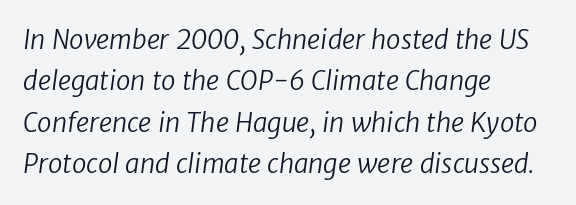
{"bold": "no", "underline": "no", "align": "left", "line_spacing": "normal", "line_spacing_ratio": 1.59, "letter_spacing": "normal", "letter_spacing_em": 0.0, "glyph_px": 26}
